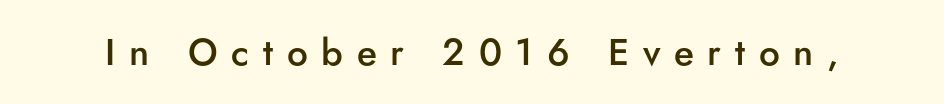
Q: Is the text bold? A: Semi-bold.
Q: Is the text italic (slanted)? A: No, it is upright.
Q: Is the typeface a serif or a sans-serif typeface? A: Sans-serif.
Q: Is the text underlined? A: No.
Q: Is the spacing between letters normal or unusually wide? A: Unusually wide.
Q: Width (condensed, normal, or wide)? A: Normal.
Q: Stroke contrast? A: Low.
Q: x-height? A: Small.
Q: Monospaced? A: No.
